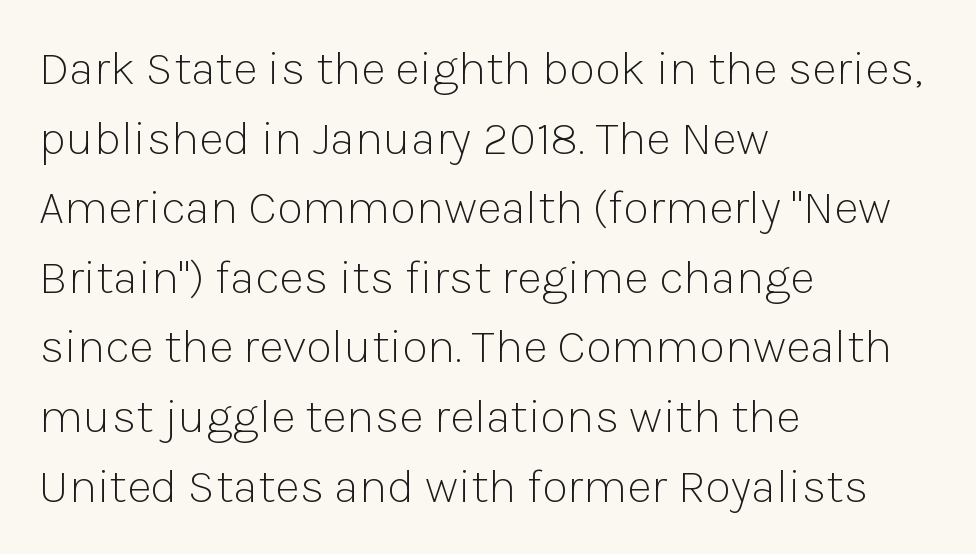
Honestly, there is no underline to notice here at all. Short and long lines alike share a common starting point at left. This sample uses an upright cut, with every glyph sitting square on the baseline. Students, note that the glyphs here touch the page at normal intervals.
